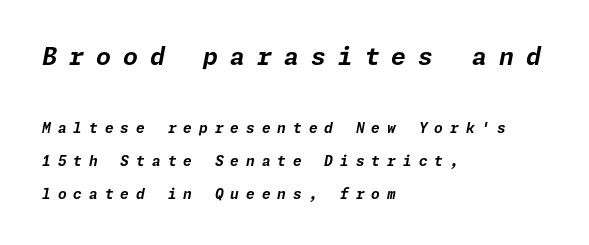
The image shows 24 px bold type, italic (leaning right); set left-aligned, loose line spacing (2.39x), unusually wide letter spacing (+0.5 em), not underlined; the first (top) block is 1.71x larger.
